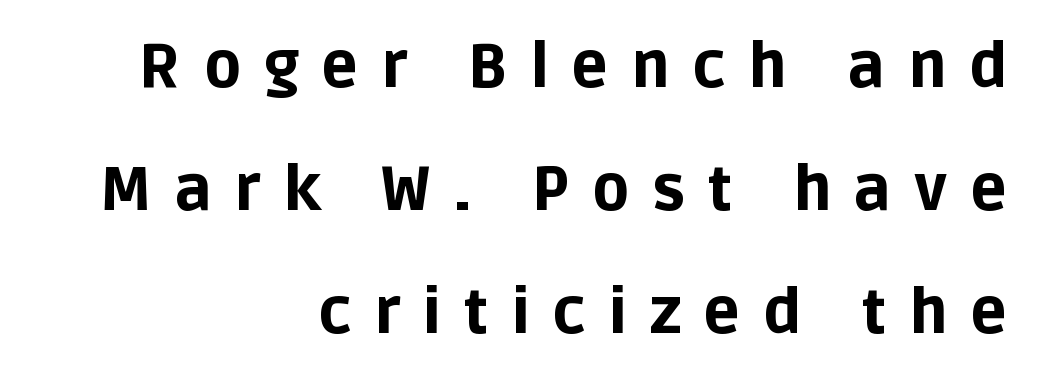
Q: Is the text bold? A: Yes.
Q: Is the text italic (slanted)? A: No, it is upright.
Q: Is the typeface a serif or a sans-serif typeface? A: Sans-serif.
Q: Is the text underlined? A: No.
Q: How is the paragraph aligned? A: Right-aligned.
Q: Is the spacing between letters normal or unusually wide? A: Unusually wide.
Q: Is the spacing between lines tight, normal or loose? A: Loose.
Q: Width (condensed, normal, or wide)? A: Normal.
Q: Stroke contrast? A: Low.
Q: x-height? A: Large.
Q: Monospaced? A: No.
